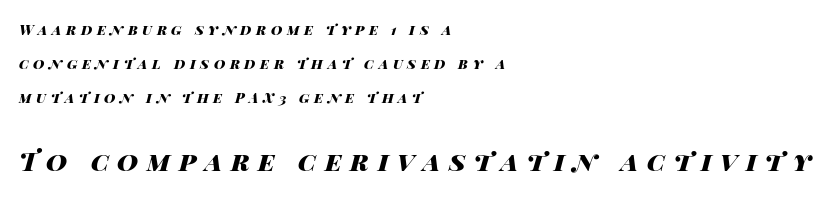
{"italic": "yes", "lean": "right", "slant_degrees": 14, "bold": "yes", "underline": "no", "align": "left", "line_spacing": "loose", "line_spacing_ratio": 2.44, "letter_spacing": "wide", "letter_spacing_em": 0.33, "larger_block": "second", "size_ratio": 1.86, "glyph_px": 26}
